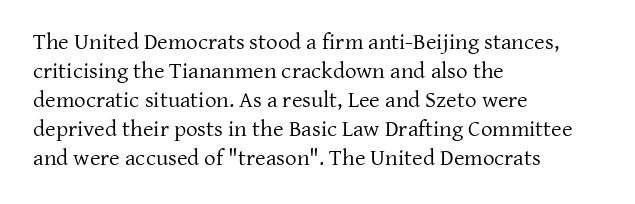
A typesetter would call this zero additional tracking. If you drew a line through each stem, it would be perfectly vertical. This block has exactly the height ordinary leading produces. Teacher's note: observe the even left margin — that is flush-left alignment. The area under the type is left untouched. This is not heavy type; no bold has been used.
